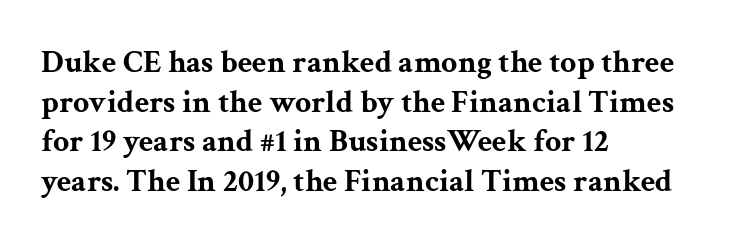
The image shows 32 px bold, wide serif type, upright; set left-aligned, line spacing 1.24x, normal letter spacing, not underlined; medium stroke contrast and a medium x-height.
